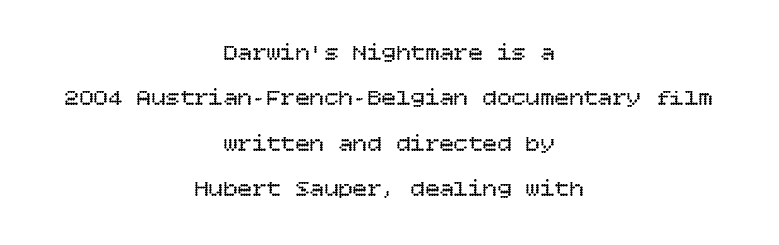
No extra tracking has been applied to these lines. The cut favours lightness, reaching ordinary text weight at its darkest. Which margin do the lines hug? Neither — every line sits in the middle. Rule under the text: the space is simply empty. Italic? Not at all — the glyphs are vertical.
